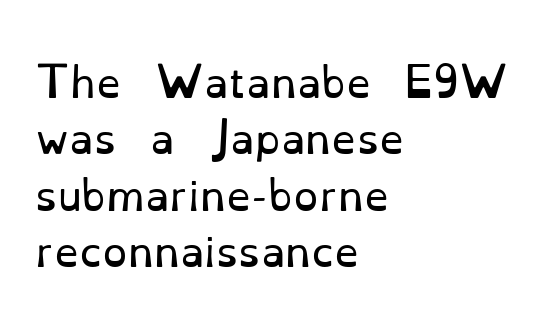
{"serif": "yes", "italic": "no", "bold": "no", "weight": "regular", "width": "normal", "stroke_contrast": "low", "x_height": "small", "monospaced": "no", "underline": "no", "align": "left", "line_spacing": "normal", "line_spacing_ratio": 1.41, "letter_spacing": "normal", "letter_spacing_em": 0.0, "glyph_px": 40}
